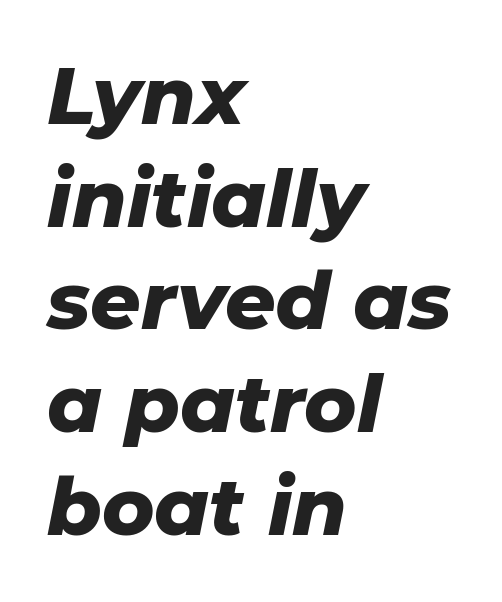
Characters follow at the spacing the type designer built in. Observe the lean: these are italic letterforms. These lines are rendered in a variable-pitch font. How heavy is the stroke? Heavy — this is a bold. The space beneath each line is pristine and unruled.
